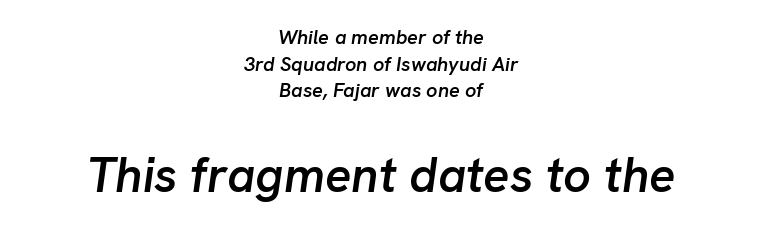
The whitespace from short lines is split evenly between both sides. The letterforms sit shoulder to shoulder at normal distance. These lines are rendered in a variable-pitch font. I'd describe the lettering as semibold — firm but not a full bold. The text carries the slant typical of an italic or oblique font. These lines sit exactly where default settings would place them.
